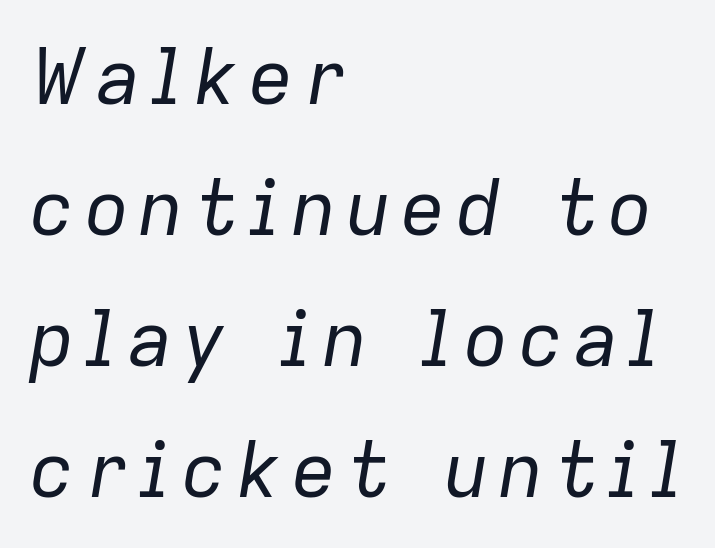
The image shows 77 px regular-weight type, italic (leaning right); set left-aligned, normal line spacing (1.7x), not underlined; low stroke contrast and a medium x-height.
